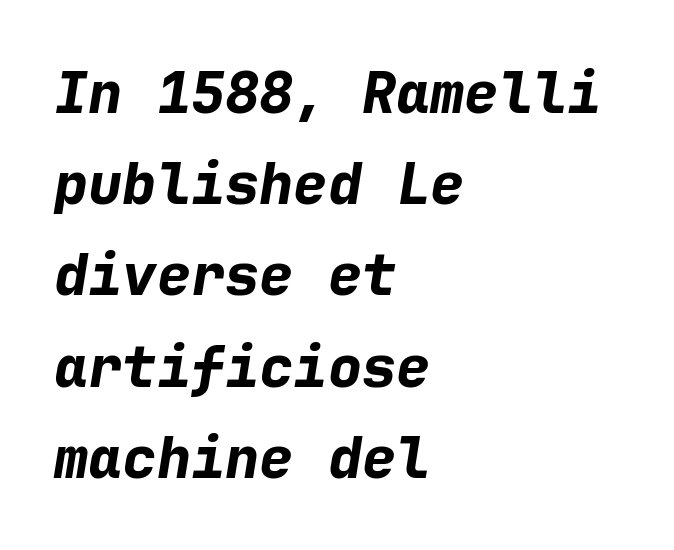
The image shows 57 px bold type, italic (leaning right), monospaced; set left-aligned, normal line spacing (1.6x), normal letter spacing, not underlined; low stroke contrast and a medium x-height.
